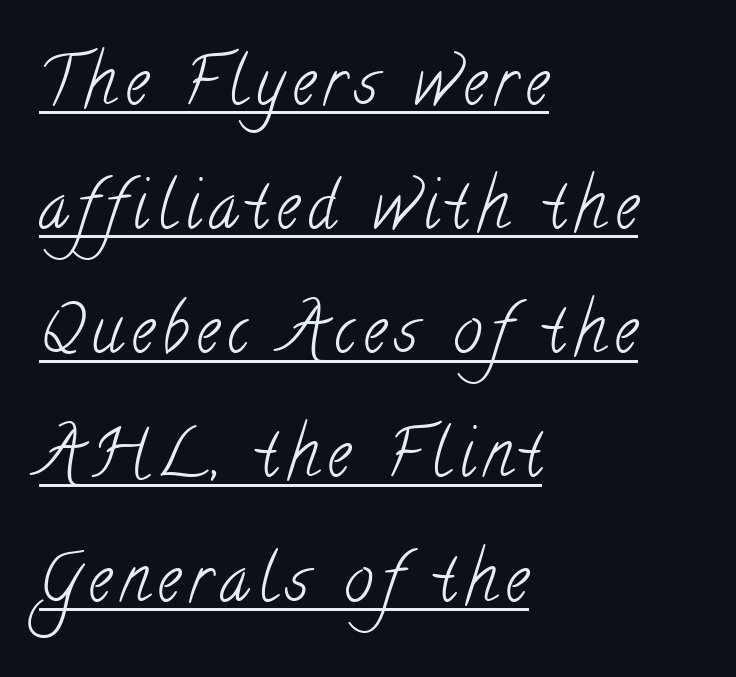
Q: Is the text bold? A: No.
Q: Is the typeface a serif or a sans-serif typeface? A: Serif.
Q: Is the text underlined? A: Yes.
Q: How is the paragraph aligned? A: Left-aligned.
Q: Is the spacing between lines tight, normal or loose? A: Loose.
Q: Width (condensed, normal, or wide)? A: Condensed.
Q: Stroke contrast? A: Low.
Q: x-height? A: Small.
Q: Monospaced? A: No.
